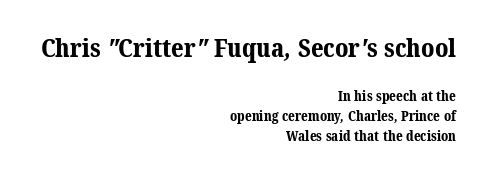
The image shows 26 px bold type; set right-aligned, normal line spacing (1.41x), normal letter spacing, not underlined; the first (top) block is 1.86x larger.
